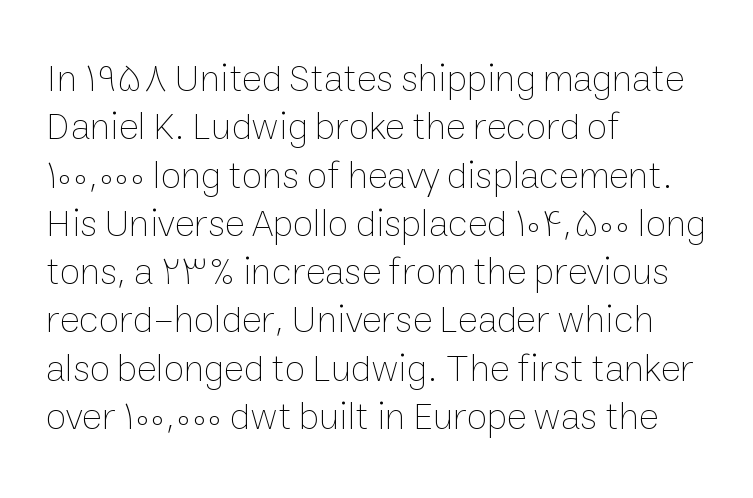
Q: Is the text bold? A: No.
Q: Is the text italic (slanted)? A: No, it is upright.
Q: Is the text underlined? A: No.
Q: How is the paragraph aligned? A: Left-aligned.
Q: Is the spacing between letters normal or unusually wide? A: Normal.
Q: Is the spacing between lines tight, normal or loose? A: Normal.
Q: Width (condensed, normal, or wide)? A: Normal.
Q: Stroke contrast? A: Low.
Q: x-height? A: Medium.
Q: Monospaced? A: No.
